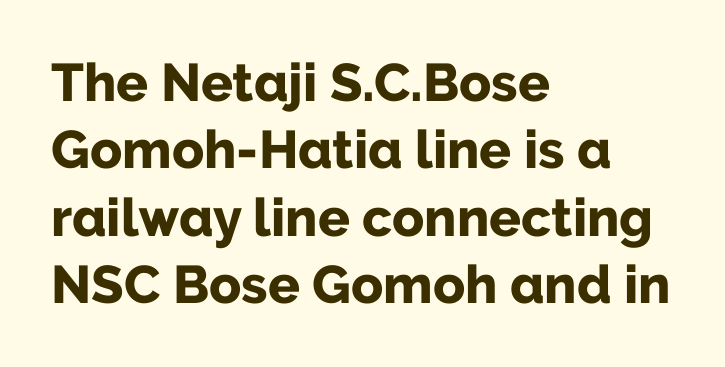
{"serif": "no", "italic": "no", "bold": "yes", "weight": "bold", "width": "normal", "stroke_contrast": "low", "x_height": "medium", "monospaced": "no", "underline": "no", "align": "left", "line_spacing": "normal", "line_spacing_ratio": 1.27, "letter_spacing": "normal", "letter_spacing_em": 0.0, "glyph_px": 53}
